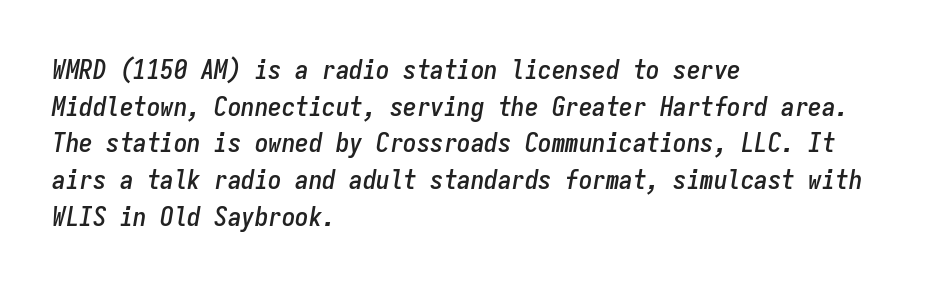
{"italic": "yes", "lean": "right", "slant_degrees": 9, "underline": "no", "align": "left", "line_spacing": "normal", "line_spacing_ratio": 1.36, "letter_spacing": "normal", "letter_spacing_em": 0.0, "glyph_px": 27}
